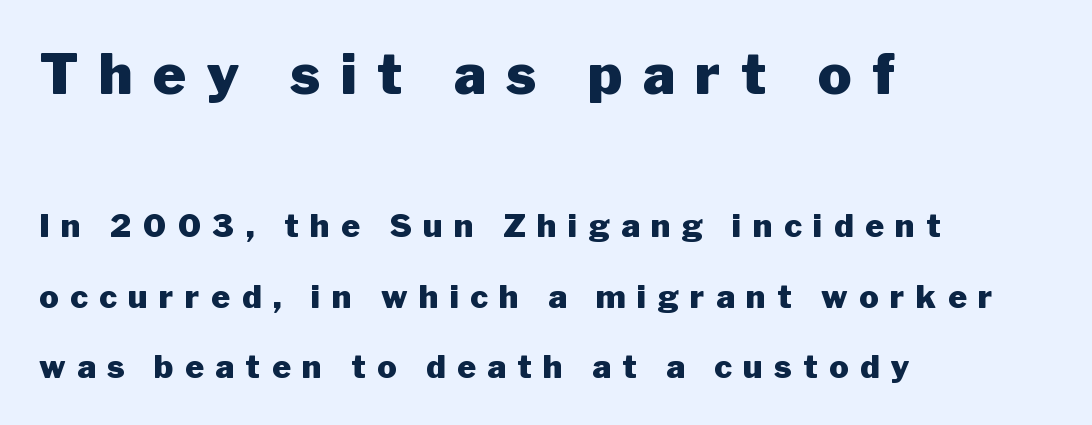
The image shows 56 px heavy sans-serif type, upright; set left-aligned, loose line spacing (2.19x), unusually wide letter spacing (+0.36 em), not underlined; the first (top) block is 1.75x larger; low stroke contrast and a medium x-height.
